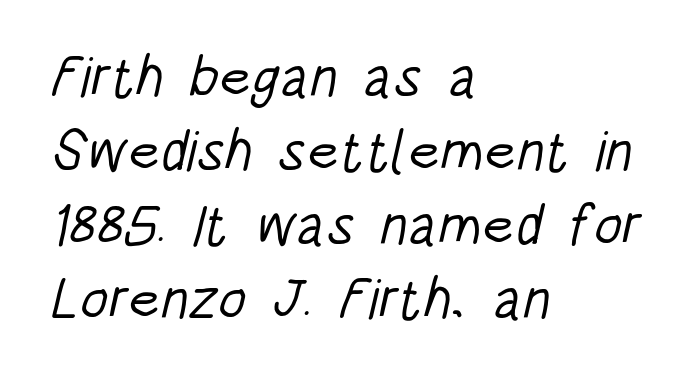
Q: Is the text bold? A: No.
Q: Is the typeface a serif or a sans-serif typeface? A: Sans-serif.
Q: Is the text underlined? A: No.
Q: How is the paragraph aligned? A: Left-aligned.
Q: Is the spacing between letters normal or unusually wide? A: Normal.
Q: Is the spacing between lines tight, normal or loose? A: Normal.
Q: Width (condensed, normal, or wide)? A: Condensed.
Q: Stroke contrast? A: Low.
Q: x-height? A: Large.
Q: Monospaced? A: No.
